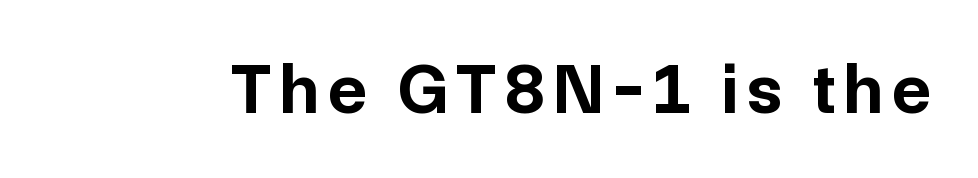
Q: Is the text bold? A: Yes.
Q: Is the text italic (slanted)? A: No, it is upright.
Q: Is the typeface a serif or a sans-serif typeface? A: Sans-serif.
Q: Is the text underlined? A: No.
Q: Width (condensed, normal, or wide)? A: Normal.
Q: Stroke contrast? A: Low.
Q: x-height? A: Medium.
Q: Monospaced? A: No.
